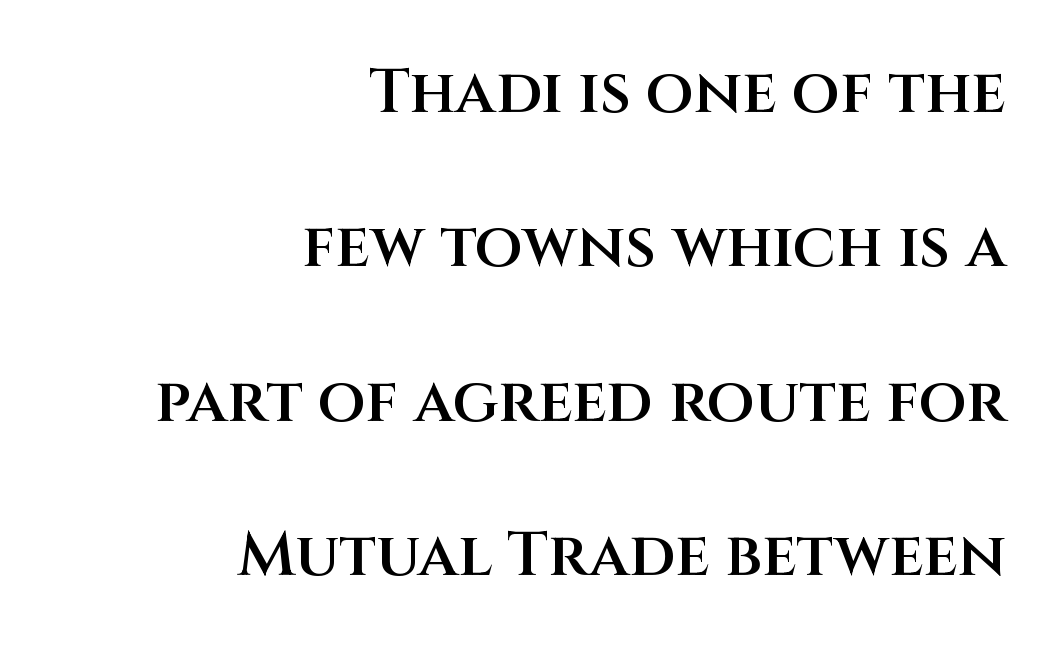
{"serif": "no", "italic": "no", "bold": "semi", "weight": "semibold", "width": "normal", "stroke_contrast": "medium", "x_height": "large", "monospaced": "no", "underline": "no", "align": "right", "line_spacing": "loose", "line_spacing_ratio": 2.49, "letter_spacing": "normal", "letter_spacing_em": 0.0, "glyph_px": 62}
